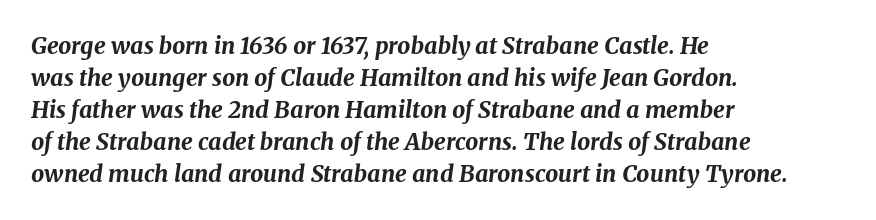
The image shows 23 px bold type, italic (leaning right); set left-aligned, normal line spacing (1.39x), normal letter spacing, not underlined.
